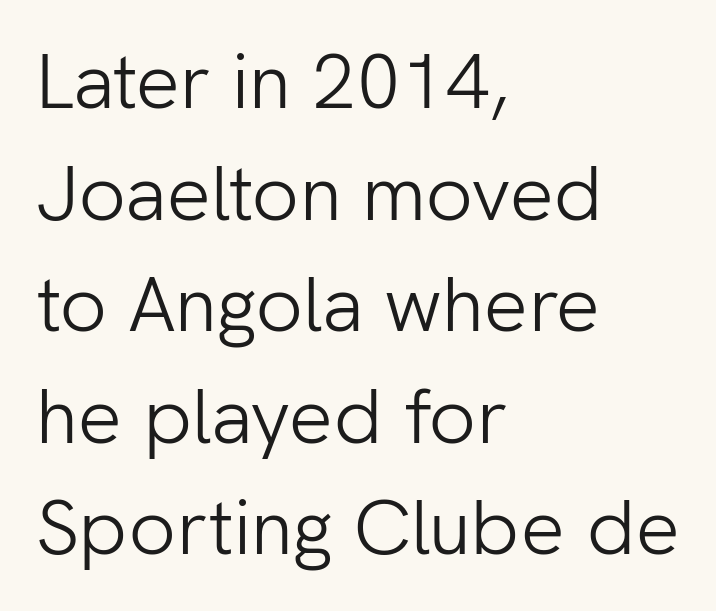
{"serif": "no", "italic": "no", "bold": "no", "weight": "light", "width": "normal", "stroke_contrast": "low", "x_height": "medium", "monospaced": "no", "underline": "no", "align": "left", "line_spacing": "normal", "line_spacing_ratio": 1.43, "letter_spacing": "normal", "letter_spacing_em": 0.0, "glyph_px": 78}
